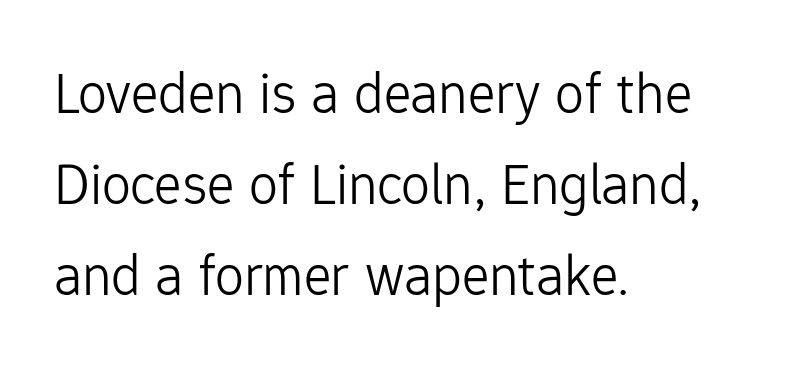
Q: Is the text bold? A: No.
Q: Is the text italic (slanted)? A: No, it is upright.
Q: Is the typeface a serif or a sans-serif typeface? A: Sans-serif.
Q: Is the text underlined? A: No.
Q: How is the paragraph aligned? A: Left-aligned.
Q: Is the spacing between letters normal or unusually wide? A: Normal.
Q: Is the spacing between lines tight, normal or loose? A: Normal.
Q: Width (condensed, normal, or wide)? A: Normal.
Q: Stroke contrast? A: Low.
Q: x-height? A: Medium.
Q: Monospaced? A: No.
